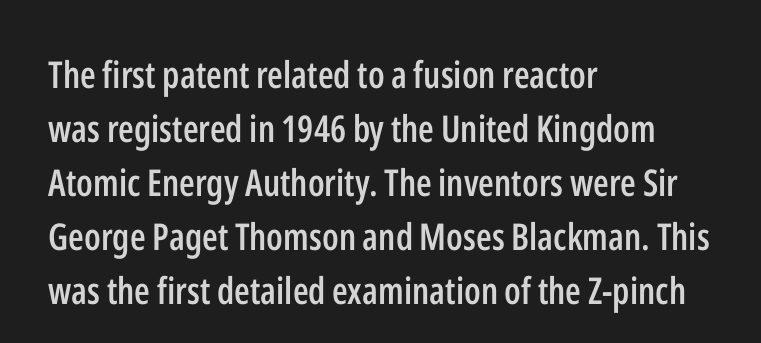
The image shows 37 px semibold, condensed sans-serif type, upright; set left-aligned, normal line spacing (1.46x), normal letter spacing, not underlined; low stroke contrast and a medium x-height.
